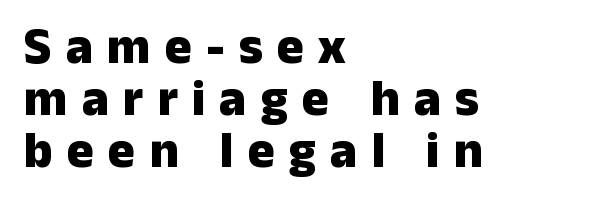
You can tell from the bare stems that sans-serif type was used. A typesetter would call this proportional, since set widths differ per character. The letters stand upright; this is a roman face. The ragged edge is on the right, which tells us the setting is flush left.
